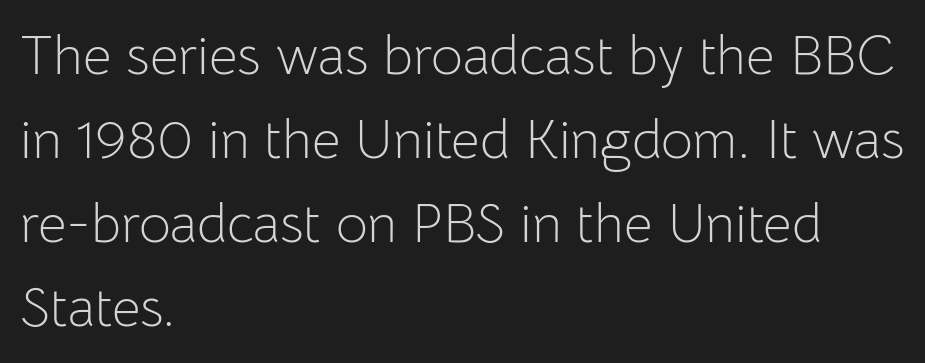
Q: Is the text bold? A: No.
Q: Is the text italic (slanted)? A: No, it is upright.
Q: Is the typeface a serif or a sans-serif typeface? A: Sans-serif.
Q: Is the text underlined? A: No.
Q: How is the paragraph aligned? A: Left-aligned.
Q: Is the spacing between letters normal or unusually wide? A: Normal.
Q: Is the spacing between lines tight, normal or loose? A: Normal.
Q: Width (condensed, normal, or wide)? A: Normal.
Q: Stroke contrast? A: Low.
Q: x-height? A: Medium.
Q: Monospaced? A: No.
